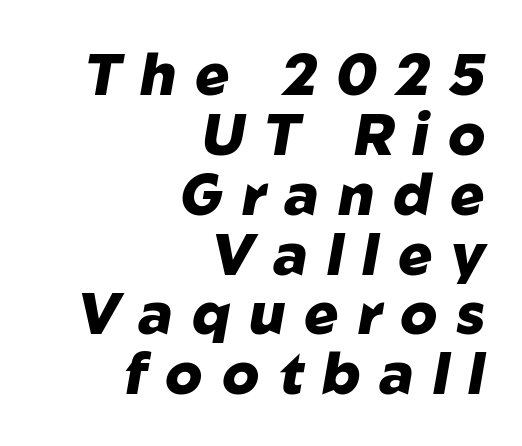
These lines carry a lot of weight — the face is fully bold. Observe the lean: these are italic letterforms. In CSS terms this would be text-align: right. Here the designer chose a conventional face with non-uniform glyph widths. Letters rest on an invisible, unmarked baseline. The passage shown stacks its lines with hardly any gap.
